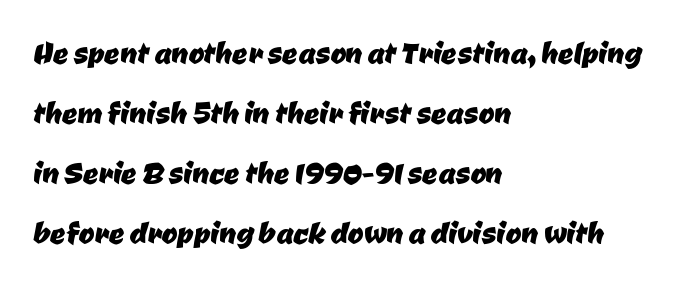
What kind of face is this? One without serifs — a sans. Looks like regular typesetting: each glyph gets only the width it needs. Leftover space on each line is placed entirely after the last word. The face used here is rendered with its standard letterfit. Bare-footed words on every line.
